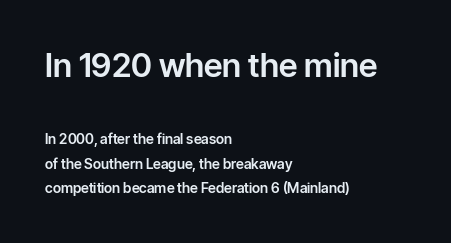
Q: Is the text italic (slanted)? A: No, it is upright.
Q: Is the typeface a serif or a sans-serif typeface? A: Sans-serif.
Q: Is the text underlined? A: No.
Q: How is the paragraph aligned? A: Left-aligned.
Q: Is the spacing between letters normal or unusually wide? A: Normal.
Q: Which block of text is set in a larger size, the first (top) or the second (bottom)? A: The first (top) one.
Q: Width (condensed, normal, or wide)? A: Normal.
Q: Stroke contrast? A: Low.
Q: x-height? A: Medium.
Q: Monospaced? A: No.
